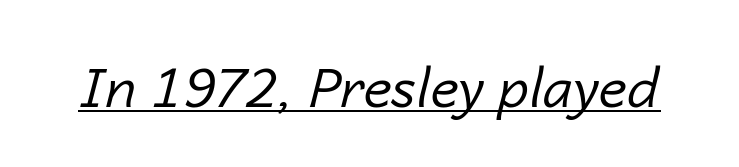
Q: Is the text bold? A: No.
Q: Is the text italic (slanted)? A: Yes, it leans right by about 14 degrees.
Q: Is the text underlined? A: Yes.
Q: Is the spacing between letters normal or unusually wide? A: Normal.
Q: Width (condensed, normal, or wide)? A: Normal.
Q: Stroke contrast? A: Low.
Q: x-height? A: Medium.
Q: Monospaced? A: No.
